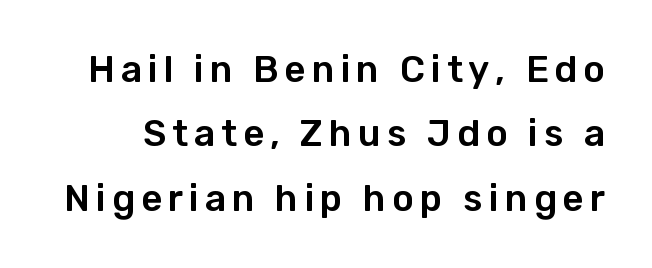
Note the varied advance widths — an 'i' is clearly narrower than an 'm'. Classification — sans serif. Does the lettering tilt? It doesn't — this is upright. Any mark beneath the type? The region is blank.
